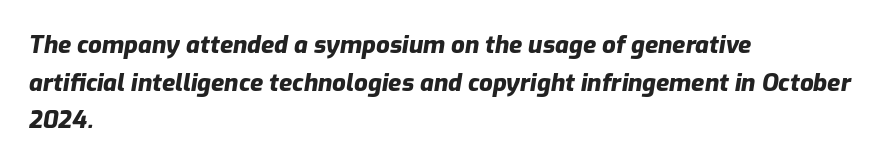
Line beginnings align vertically; line endings do not. Observe the ordinary spacing: letters are neighbours, not strangers. Quick note: interline space is typical. Slanted lettering throughout. Typesetter's note: full bold, strokes at maximum text heaviness. Quick note: underline off.
